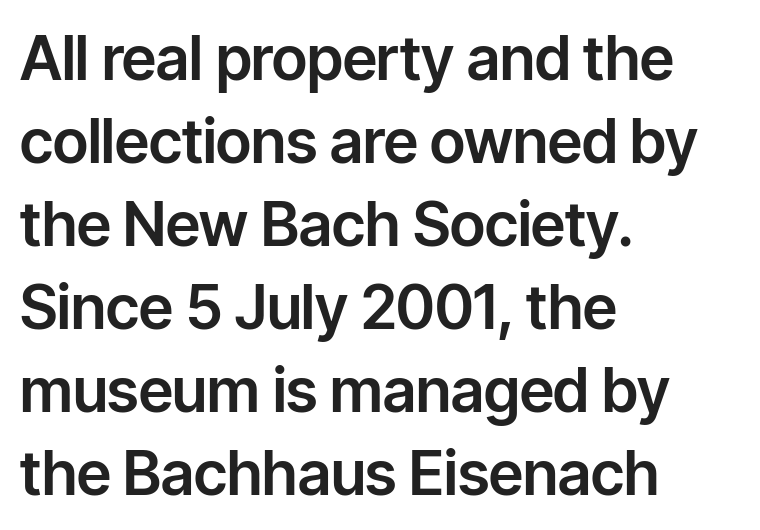
Q: Is the text italic (slanted)? A: No, it is upright.
Q: Is the typeface a serif or a sans-serif typeface? A: Sans-serif.
Q: Is the text underlined? A: No.
Q: How is the paragraph aligned? A: Left-aligned.
Q: Is the spacing between letters normal or unusually wide? A: Normal.
Q: Is the spacing between lines tight, normal or loose? A: Normal.
Q: Width (condensed, normal, or wide)? A: Normal.
Q: Stroke contrast? A: Low.
Q: x-height? A: Medium.
Q: Monospaced? A: No.
